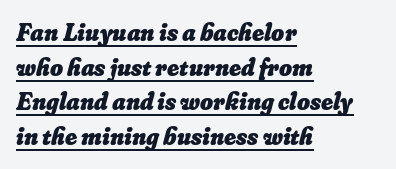
{"bold": "yes", "underline": "yes", "align": "left", "line_spacing": "normal", "line_spacing_ratio": 1.39, "letter_spacing": "normal", "letter_spacing_em": 0.0, "glyph_px": 25}
